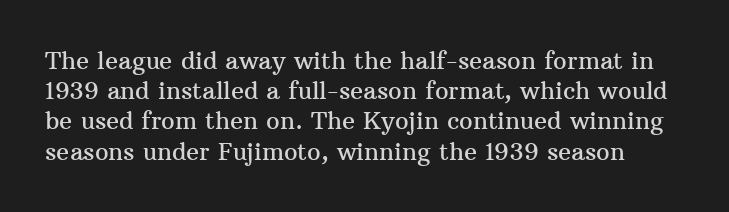
{"italic": "no", "underline": "no", "line_spacing": "normal", "line_spacing_ratio": 1.26, "letter_spacing": "normal", "letter_spacing_em": 0.0, "glyph_px": 24}
